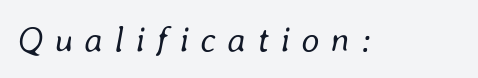
{"italic": "yes", "lean": "right", "slant_degrees": 8, "bold": "no", "weight": "regular", "width": "normal", "stroke_contrast": "low", "x_height": "medium", "monospaced": "no", "underline": "no", "letter_spacing": "wide", "letter_spacing_em": 0.31, "glyph_px": 36}
